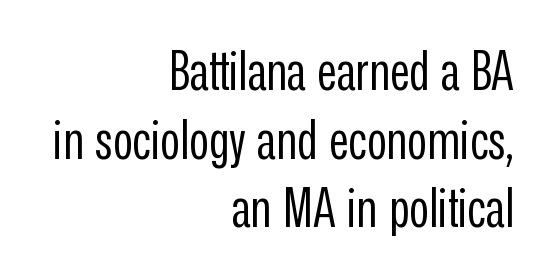
{"serif": "no", "italic": "no", "bold": "no", "weight": "regular", "width": "condensed", "stroke_contrast": "low", "x_height": "medium", "monospaced": "no", "underline": "no", "align": "right", "line_spacing": "normal", "line_spacing_ratio": 1.27, "letter_spacing": "normal", "letter_spacing_em": 0.0, "glyph_px": 54}
